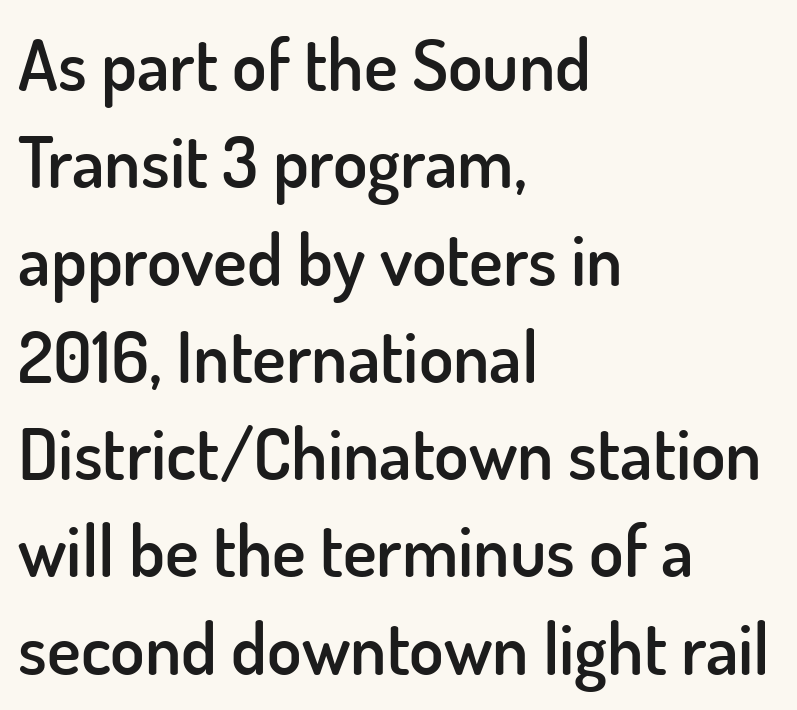
{"serif": "no", "italic": "no", "bold": "semi", "weight": "semibold", "width": "normal", "stroke_contrast": "low", "x_height": "small", "monospaced": "no", "underline": "no", "align": "left", "line_spacing": "normal", "line_spacing_ratio": 1.37, "letter_spacing": "normal", "letter_spacing_em": 0.0, "glyph_px": 71}
